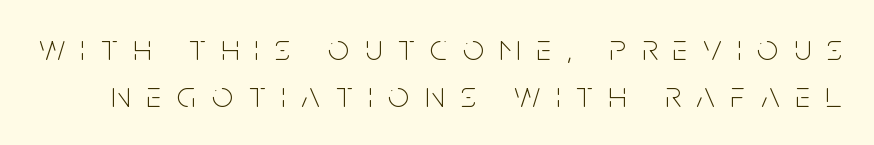
Q: Is the text bold? A: No.
Q: Is the text italic (slanted)? A: No, it is upright.
Q: Is the typeface a serif or a sans-serif typeface? A: Sans-serif.
Q: Is the text underlined? A: No.
Q: Is the spacing between letters normal or unusually wide? A: Unusually wide.
Q: Is the spacing between lines tight, normal or loose? A: Normal.
Q: Width (condensed, normal, or wide)? A: Condensed.
Q: Stroke contrast? A: Low.
Q: x-height? A: Large.
Q: Monospaced? A: No.
